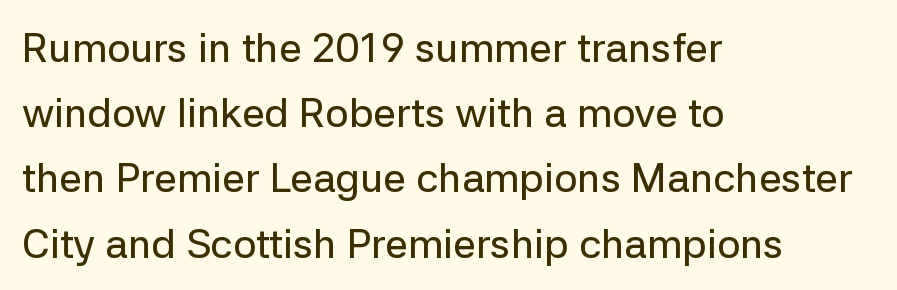
Tall strokes in this sample are plumb rather than angled. Does the leading feel generous? No, just average. Character widths vary here, with narrow letters taking less room than wide ones. Caption: multi-line text, flush left, ragged right. Lines of text with bare space underneath.
